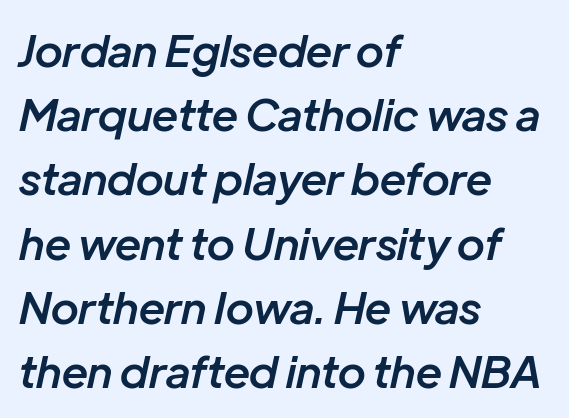
The image shows 44 px semibold type, italic (leaning right); set left-aligned, normal line spacing (1.46x), normal letter spacing, not underlined; low stroke contrast and a medium x-height.
